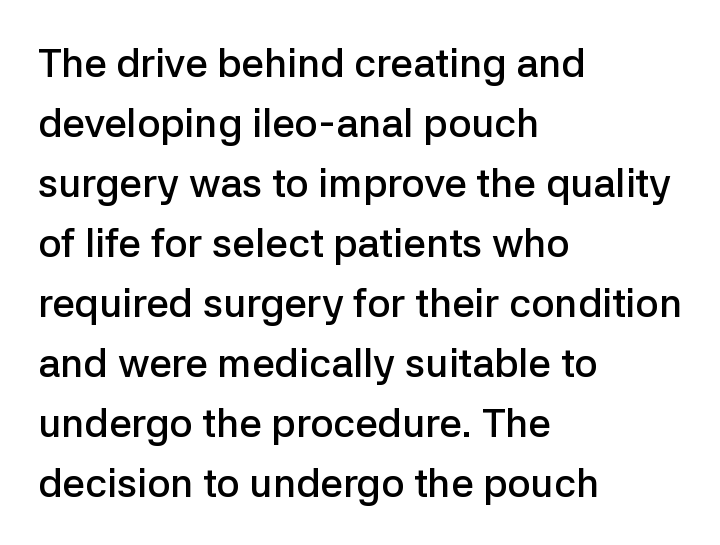
The image shows 40 px semibold sans-serif type, upright; set left-aligned, normal line spacing (1.5x), normal letter spacing, not underlined; low stroke contrast and a medium x-height.
